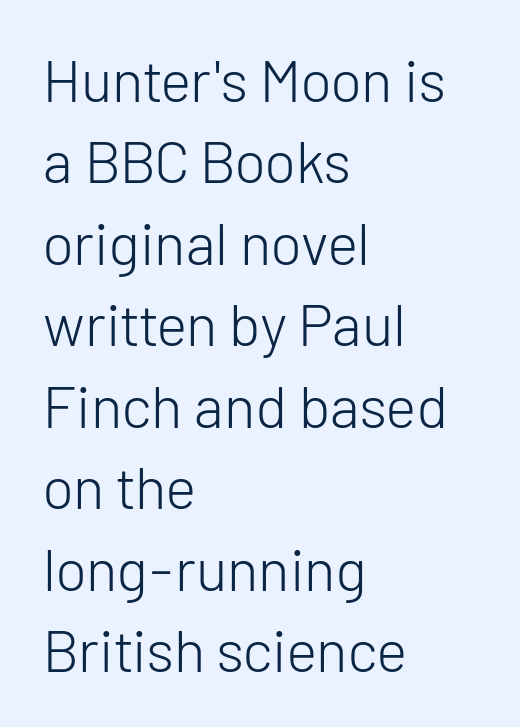
Q: Is the text bold? A: No.
Q: Is the text italic (slanted)? A: No, it is upright.
Q: Is the typeface a serif or a sans-serif typeface? A: Sans-serif.
Q: Is the text underlined? A: No.
Q: How is the paragraph aligned? A: Left-aligned.
Q: Is the spacing between letters normal or unusually wide? A: Normal.
Q: Is the spacing between lines tight, normal or loose? A: Normal.
Q: Width (condensed, normal, or wide)? A: Normal.
Q: Stroke contrast? A: Low.
Q: x-height? A: Medium.
Q: Monospaced? A: No.
